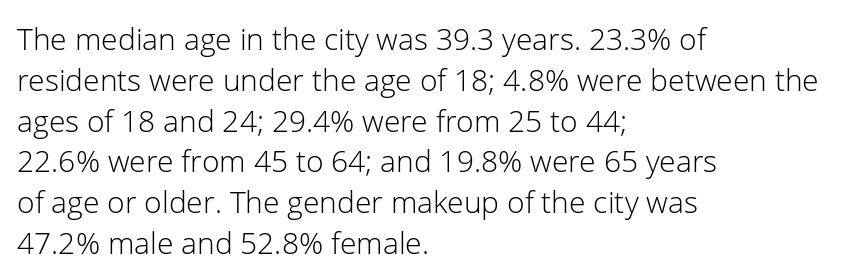
The image shows 30 px light sans-serif type, upright; set left-aligned, normal line spacing (1.36x), normal letter spacing, not underlined; low stroke contrast and a medium x-height.
